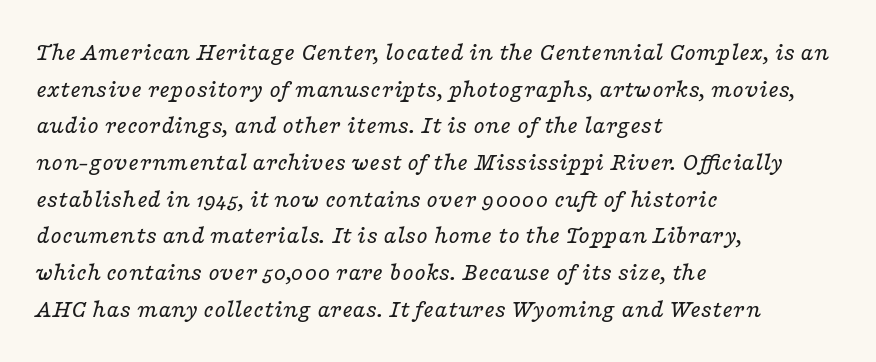
The image shows 26 px text type, italic (leaning right); set left-aligned, normal line spacing (1.41x), normal letter spacing, not underlined.
